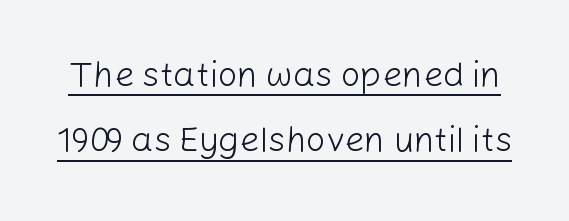
Q: Is the text bold? A: No.
Q: Is the text italic (slanted)? A: No, it is upright.
Q: Is the typeface a serif or a sans-serif typeface? A: Sans-serif.
Q: Is the text underlined? A: Yes.
Q: Is the spacing between letters normal or unusually wide? A: Normal.
Q: Width (condensed, normal, or wide)? A: Normal.
Q: Stroke contrast? A: Low.
Q: x-height? A: Medium.
Q: Monospaced? A: No.
